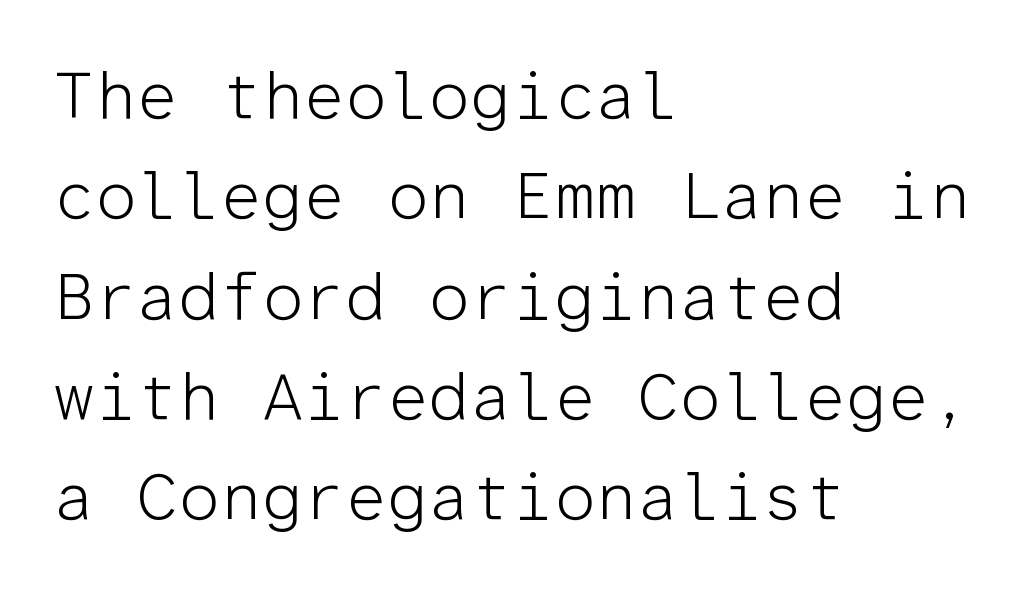
A typesetter would mark this as roman, not italic. No letter is thick-stroked: the sample isn't bold. These lines are set flush left with a ragged right edge. Each row of text sits above clean, open space. Honestly, the letter spacing is just normal — you wouldn't notice it.
